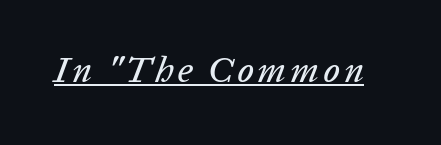
The image shows 36 px text type, italic (leaning right); set underlined; low stroke contrast and a medium x-height.
